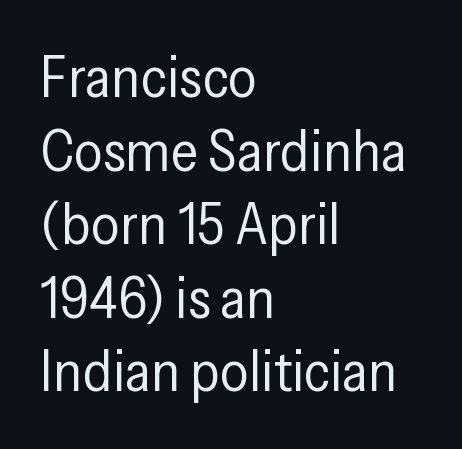
The image shows 57 px regular-weight, condensed sans-serif type, upright; set left-aligned, normal line spacing (1.29x), normal letter spacing, not underlined; low stroke contrast and a medium x-height.
